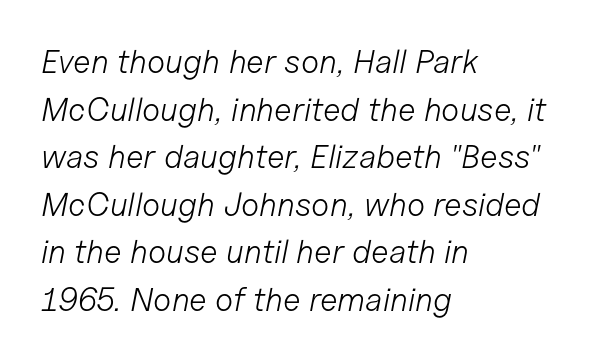
{"italic": "yes", "lean": "right", "slant_degrees": 11, "bold": "no", "weight": "light", "width": "normal", "stroke_contrast": "low", "x_height": "medium", "monospaced": "no", "underline": "no", "align": "left", "line_spacing": "normal", "line_spacing_ratio": 1.44, "letter_spacing": "normal", "letter_spacing_em": 0.0, "glyph_px": 33}
